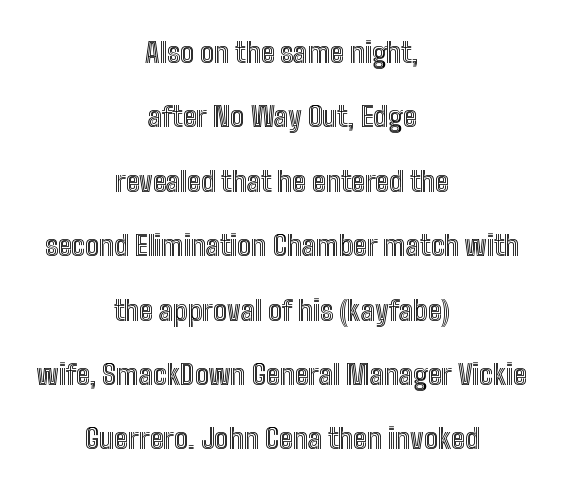
{"italic": "no", "width": "condensed", "x_height": "medium", "monospaced": "no", "underline": "no", "align": "center", "line_spacing": "loose", "line_spacing_ratio": 2.3, "letter_spacing": "normal", "letter_spacing_em": 0.0, "glyph_px": 28}
